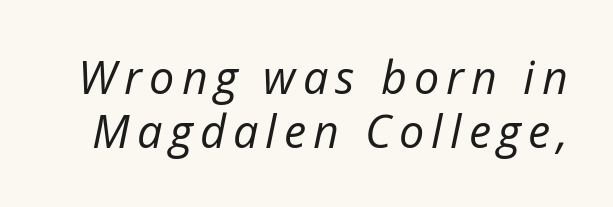
Q: Is the text bold? A: No.
Q: Is the text italic (slanted)? A: Yes, it leans right by about 12 degrees.
Q: Is the text underlined? A: No.
Q: Width (condensed, normal, or wide)? A: Normal.
Q: Stroke contrast? A: Low.
Q: x-height? A: Medium.
Q: Monospaced? A: No.
